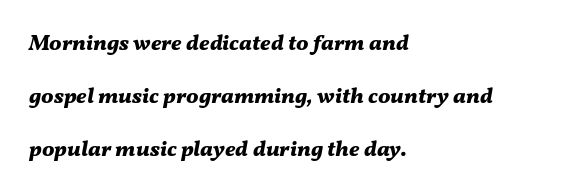
The image shows 22 px bold type, italic (leaning right); set left-aligned, loose line spacing (2.41x), normal letter spacing, not underlined.
